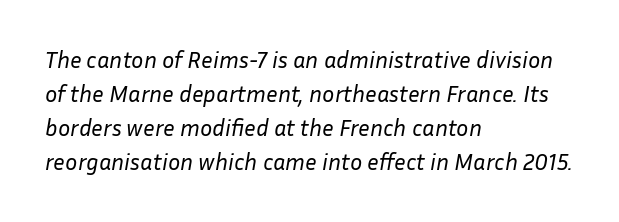
Q: Is the text bold? A: No.
Q: Is the text italic (slanted)? A: Yes, it leans right by about 10 degrees.
Q: Is the text underlined? A: No.
Q: How is the paragraph aligned? A: Left-aligned.
Q: Is the spacing between letters normal or unusually wide? A: Normal.
Q: Is the spacing between lines tight, normal or loose? A: Normal.
